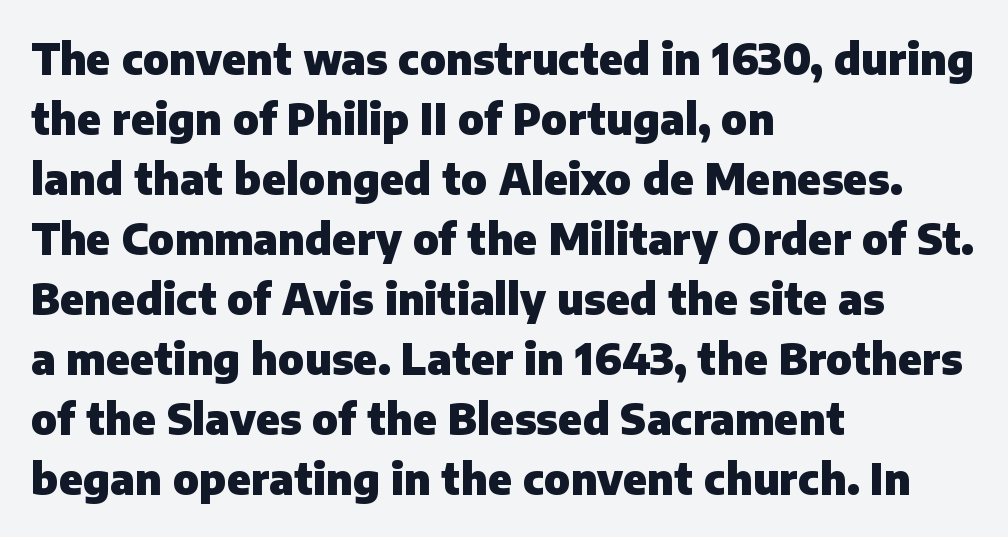
{"serif": "no", "italic": "no", "bold": "yes", "weight": "heavy", "width": "normal", "stroke_contrast": "low", "x_height": "medium", "monospaced": "no", "underline": "no", "align": "left", "line_spacing": "normal", "line_spacing_ratio": 1.43, "letter_spacing": "normal", "letter_spacing_em": 0.0, "glyph_px": 42}
